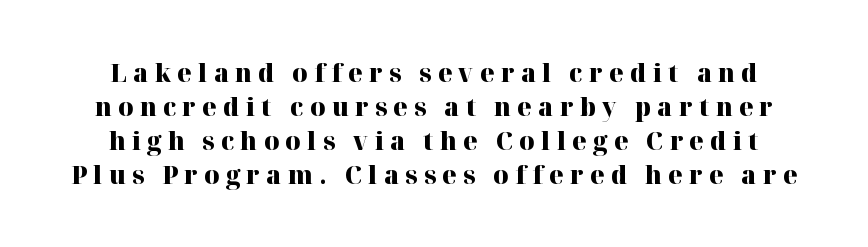
In terms of posture, this sample is upright. A normal amount of white space separates one row of letters from the next. A clean baseline with only descenders dipping below it. There is plenty of visible air inserted between adjacent glyphs.
